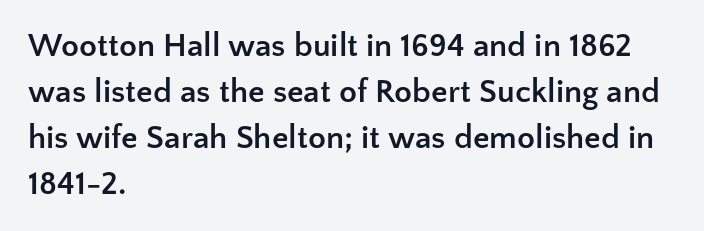
The image shows 33 px semibold sans-serif type, upright; set left-aligned, normal line spacing (1.39x), normal letter spacing, not underlined; low stroke contrast and a medium x-height.
